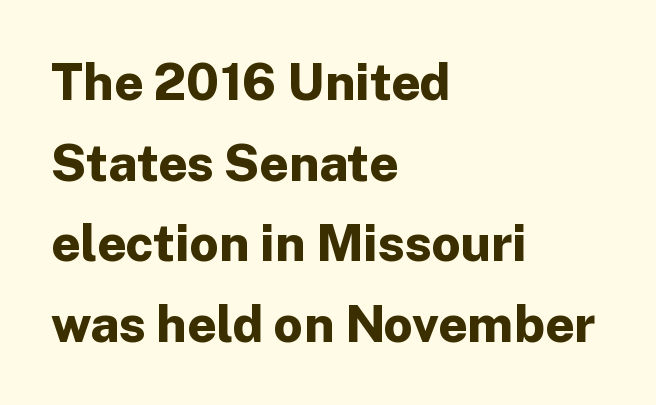
{"serif": "no", "italic": "no", "bold": "yes", "weight": "bold", "width": "normal", "stroke_contrast": "low", "x_height": "medium", "monospaced": "no", "underline": "no", "align": "left", "line_spacing": "normal", "line_spacing_ratio": 1.58, "letter_spacing": "normal", "letter_spacing_em": 0.0, "glyph_px": 51}
